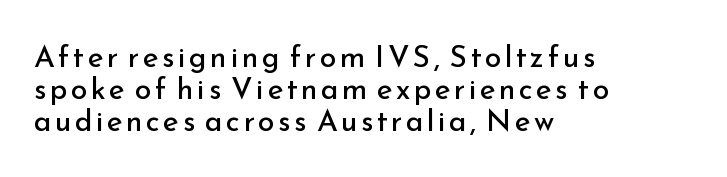
The image shows 30 px regular-weight sans-serif type, upright; set left-aligned, tight line spacing (1.06x), not underlined; low stroke contrast and a small x-height.
